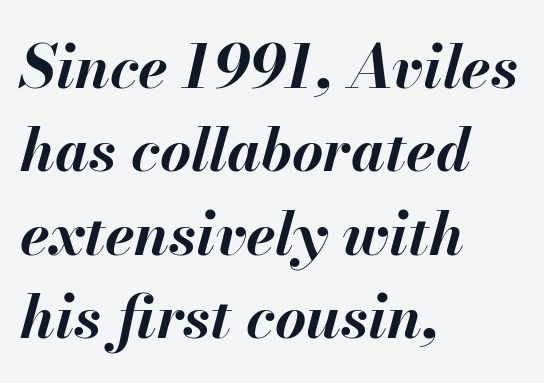
The image shows 60 px bold type, italic (leaning right); set left-aligned, normal line spacing (1.39x), normal letter spacing, not underlined; medium stroke contrast and a small x-height.
